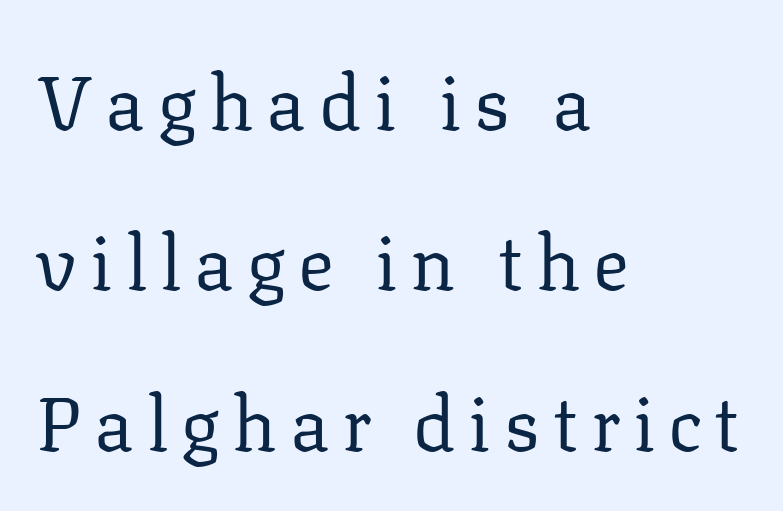
Q: Is the text bold? A: No.
Q: Is the text italic (slanted)? A: No, it is upright.
Q: Is the typeface a serif or a sans-serif typeface? A: Serif.
Q: Is the text underlined? A: No.
Q: How is the paragraph aligned? A: Left-aligned.
Q: Is the spacing between lines tight, normal or loose? A: Loose.
Q: Width (condensed, normal, or wide)? A: Normal.
Q: Stroke contrast? A: Low.
Q: x-height? A: Medium.
Q: Monospaced? A: No.
